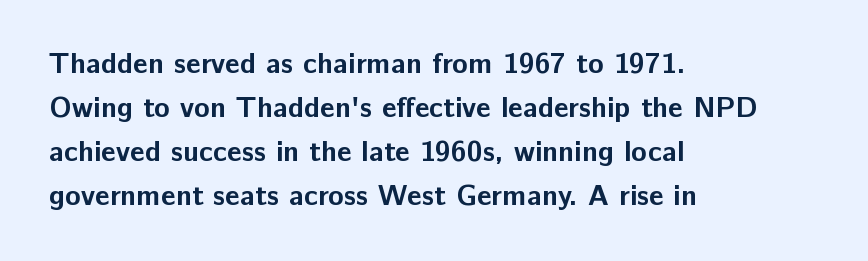
Q: Is the text bold? A: Yes.
Q: Is the text italic (slanted)? A: No, it is upright.
Q: Is the typeface a serif or a sans-serif typeface? A: Sans-serif.
Q: Is the text underlined? A: No.
Q: How is the paragraph aligned? A: Left-aligned.
Q: Is the spacing between letters normal or unusually wide? A: Normal.
Q: Is the spacing between lines tight, normal or loose? A: Normal.
Q: Width (condensed, normal, or wide)? A: Normal.
Q: Stroke contrast? A: Low.
Q: x-height? A: Medium.
Q: Monospaced? A: No.
